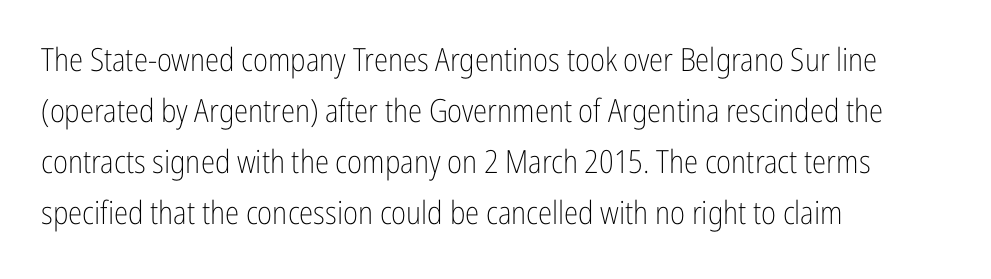
Q: Is the text bold? A: No.
Q: Is the text italic (slanted)? A: No, it is upright.
Q: Is the typeface a serif or a sans-serif typeface? A: Sans-serif.
Q: Is the text underlined? A: No.
Q: How is the paragraph aligned? A: Left-aligned.
Q: Is the spacing between letters normal or unusually wide? A: Normal.
Q: Is the spacing between lines tight, normal or loose? A: Normal.
Q: Width (condensed, normal, or wide)? A: Condensed.
Q: Stroke contrast? A: Low.
Q: x-height? A: Medium.
Q: Monospaced? A: No.
